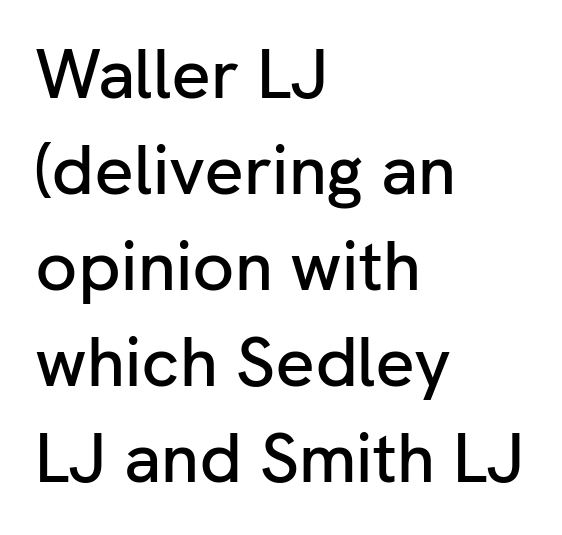
The type family on display is of the sans-serif kind. Standard letterfit; no display-style spreading of the glyphs. The axis of the letterforms is exactly vertical. Looks like regular typesetting: each glyph gets only the width it needs.
